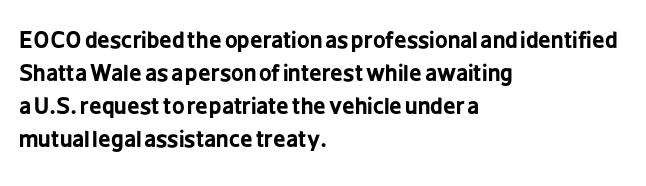
Q: Is the text bold? A: Yes.
Q: Is the text italic (slanted)? A: No, it is upright.
Q: Is the text underlined? A: No.
Q: How is the paragraph aligned? A: Left-aligned.
Q: Is the spacing between letters normal or unusually wide? A: Normal.
Q: Is the spacing between lines tight, normal or loose? A: Normal.
